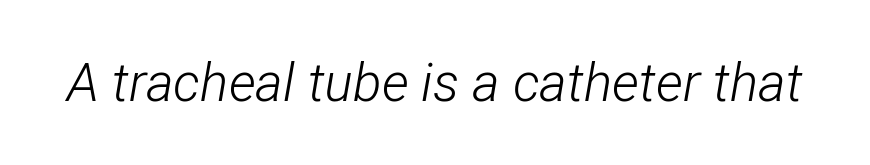
The image shows 53 px light, condensed type, italic (leaning right); set normal letter spacing, not underlined; low stroke contrast and a medium x-height.
